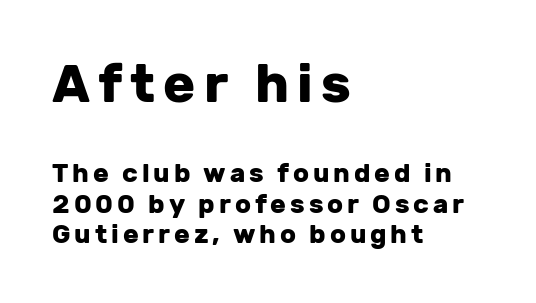
{"serif": "no", "italic": "no", "bold": "yes", "weight": "heavy", "width": "normal", "stroke_contrast": "low", "x_height": "medium", "monospaced": "no", "underline": "no", "align": "left", "line_spacing_ratio": 1.18, "larger_block": "first", "size_ratio": 2.04, "glyph_px": 53}
